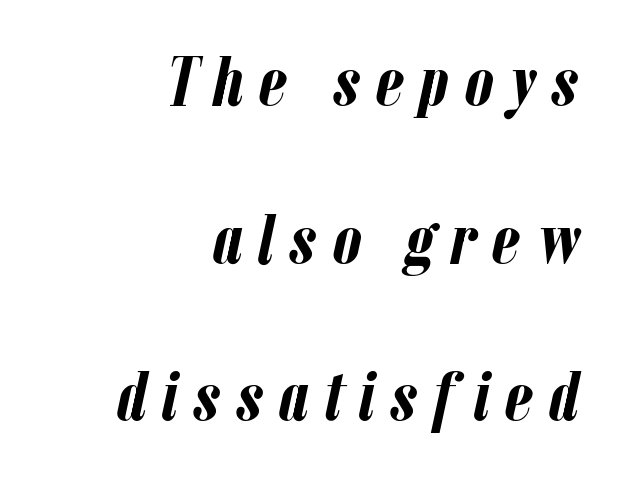
{"italic": "yes", "lean": "right", "slant_degrees": 12, "bold": "yes", "weight": "semibold", "width": "condensed", "stroke_contrast": "low", "x_height": "medium", "monospaced": "no", "underline": "no", "align": "right", "line_spacing": "loose", "line_spacing_ratio": 2.19, "letter_spacing": "wide", "letter_spacing_em": 0.21, "glyph_px": 72}
